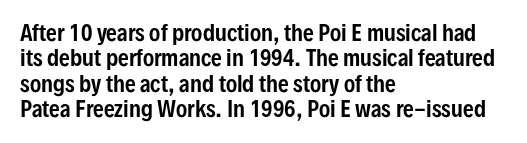
The image shows 21 px text type, upright; set left-aligned, line spacing 1.21x, normal letter spacing, not underlined.
